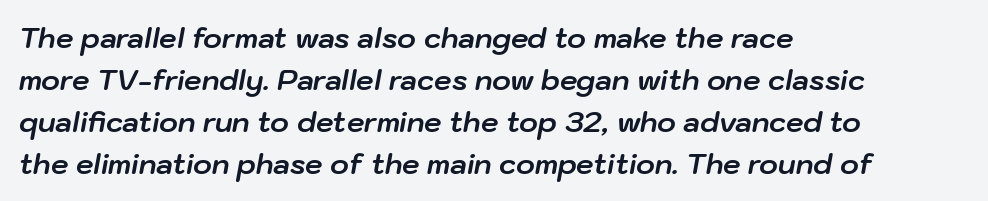
Q: Is the text bold? A: Yes.
Q: Is the text italic (slanted)? A: Yes, it leans right by about 10 degrees.
Q: Is the text underlined? A: No.
Q: How is the paragraph aligned? A: Left-aligned.
Q: Is the spacing between letters normal or unusually wide? A: Normal.
Q: Is the spacing between lines tight, normal or loose? A: Normal.
Q: Width (condensed, normal, or wide)? A: Normal.
Q: Stroke contrast? A: Low.
Q: x-height? A: Medium.
Q: Monospaced? A: No.
